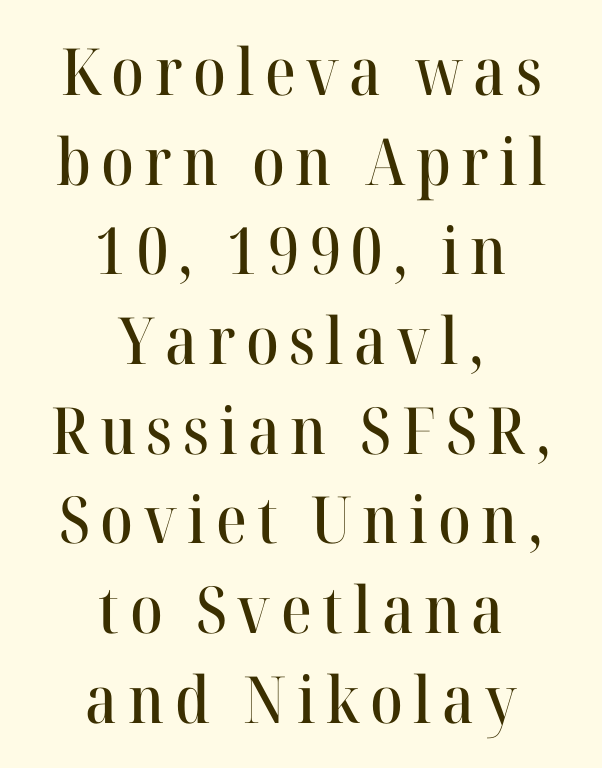
Horizontally, the lines are justified to the midpoint only. Nobody drew a line under any word here. A typesetter would call this proportional, since set widths differ per character. These lines sit exactly where default settings would place them. Note: serifs present on the glyphs.
